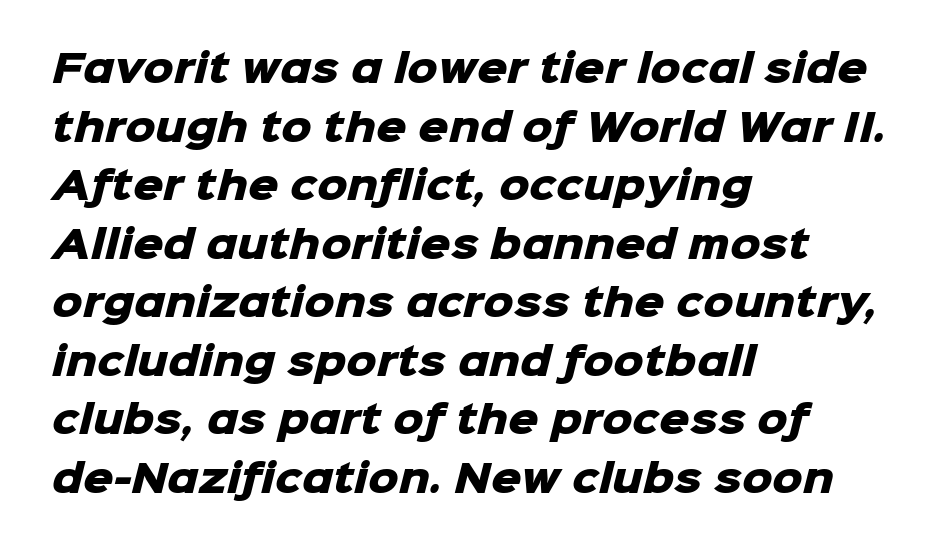
Unlike a traditional serif, this face leaves its strokes unadorned. The line texture is even and compact thanks to regular tracking. Anything drawn beneath the words? Only blank space. Think of a printed novel: that variable character pitch is what you see here. Is the block centered? No — it sits flush against the left margin. Weight check: bold — yes, fully.
